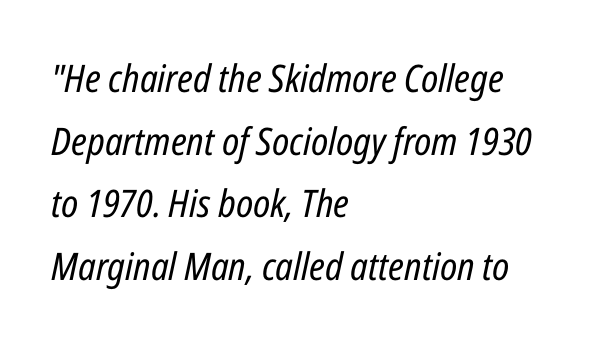
The image shows 38 px regular-weight, condensed type, italic (leaning right); set left-aligned, normal line spacing (1.65x), normal letter spacing, not underlined; low stroke contrast and a medium x-height.
